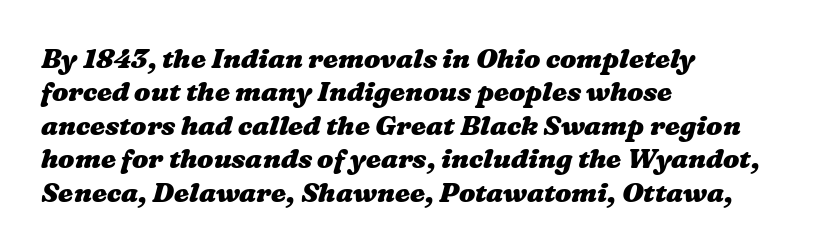
No word sits above an underline. This sample uses plain, unmodified letter spacing. This rendering uses left alignment, leaving the right contour irregular. These lines carry a lot of weight — the face is fully bold.
